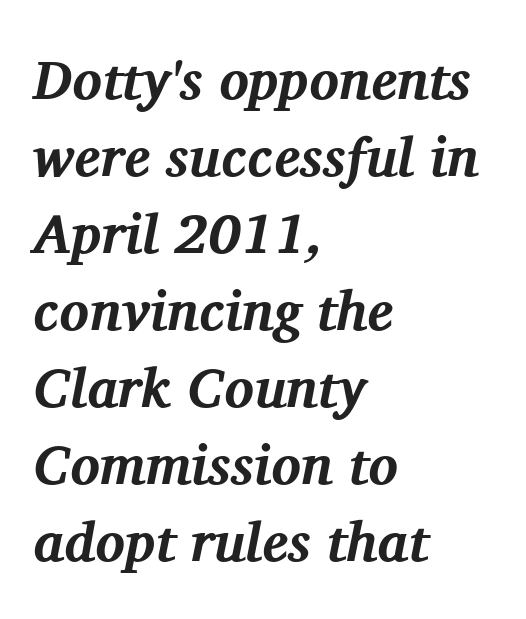
{"serif": "yes", "italic": "yes", "lean": "right", "slant_degrees": 11, "bold": "yes", "weight": "bold", "width": "normal", "stroke_contrast": "medium", "x_height": "medium", "monospaced": "no", "underline": "no", "align": "left", "line_spacing": "normal", "line_spacing_ratio": 1.4, "letter_spacing": "normal", "letter_spacing_em": 0.0, "glyph_px": 55}
